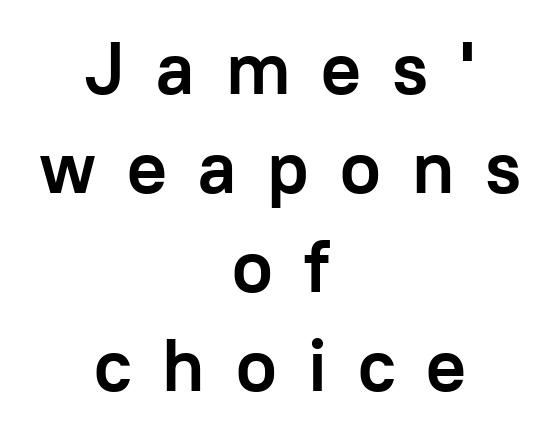
Q: Is the text bold? A: Yes.
Q: Is the text italic (slanted)? A: No, it is upright.
Q: Is the typeface a serif or a sans-serif typeface? A: Sans-serif.
Q: Is the text underlined? A: No.
Q: How is the paragraph aligned? A: Centered.
Q: Is the spacing between letters normal or unusually wide? A: Unusually wide.
Q: Is the spacing between lines tight, normal or loose? A: Normal.
Q: Width (condensed, normal, or wide)? A: Normal.
Q: Stroke contrast? A: Low.
Q: x-height? A: Medium.
Q: Monospaced? A: No.
